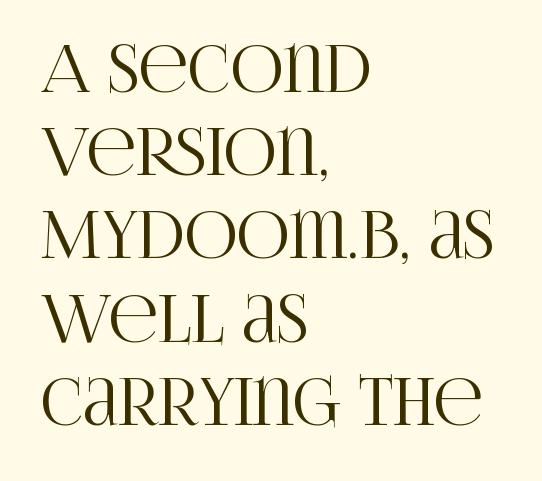
What stands out about the letter spacing? Nothing — it is the standard amount. Quick note: not italic, upright. The passage shown is not underscored anywhere. Leading matches the norm, producing a regular column. If you drew a ruler down the left edge, every line would touch it. Regarding serifs, this sample has them.
